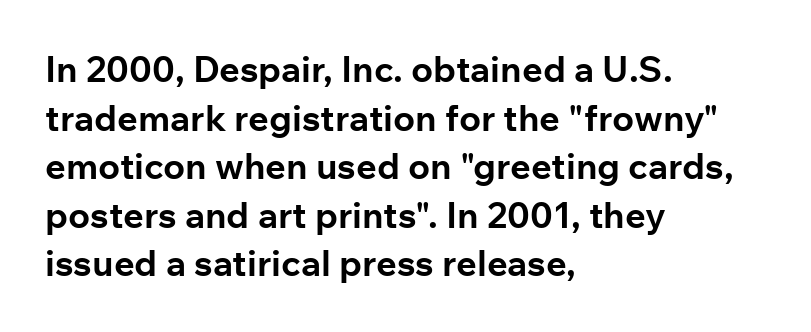
The image shows 36 px bold sans-serif type, upright; set left-aligned, normal line spacing (1.35x), normal letter spacing, not underlined; low stroke contrast and a medium x-height.
